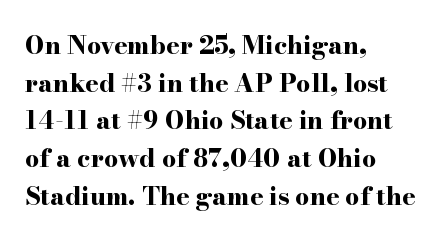
{"italic": "no", "bold": "yes", "underline": "no", "align": "left", "line_spacing": "normal", "line_spacing_ratio": 1.51, "letter_spacing": "normal", "letter_spacing_em": 0.0, "glyph_px": 25}
